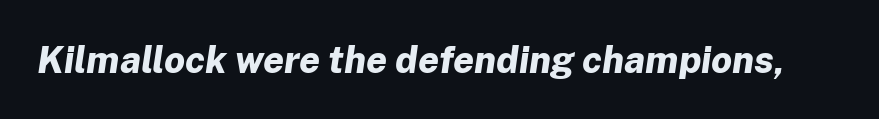
Proportional: the letters do not fall into vertical columns. Decoration check: the copy has no underline. The rendering uses a bold face; every stroke is thick and dark. The specimen reads as italic at a glance. The gaps between neighbouring characters are ordinary and unremarkable.
